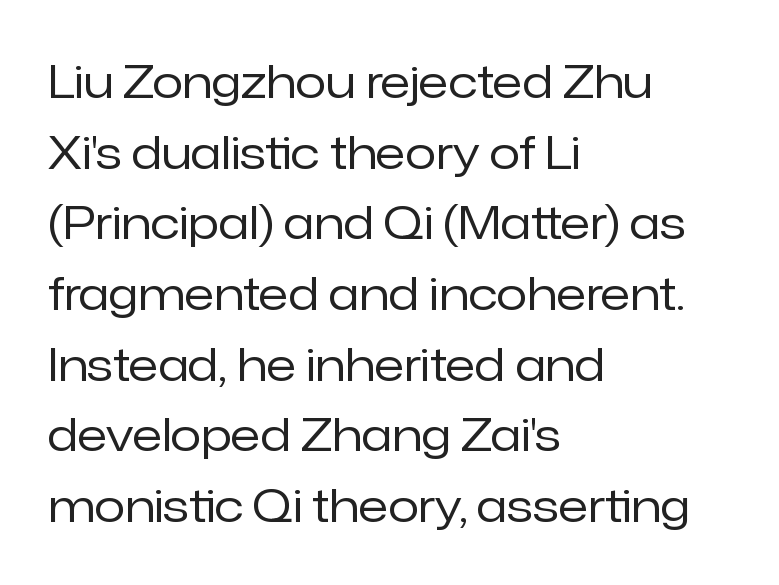
The image shows 45 px regular-weight sans-serif type, upright; set left-aligned, normal line spacing (1.57x), normal letter spacing, not underlined; low stroke contrast and a medium x-height.
